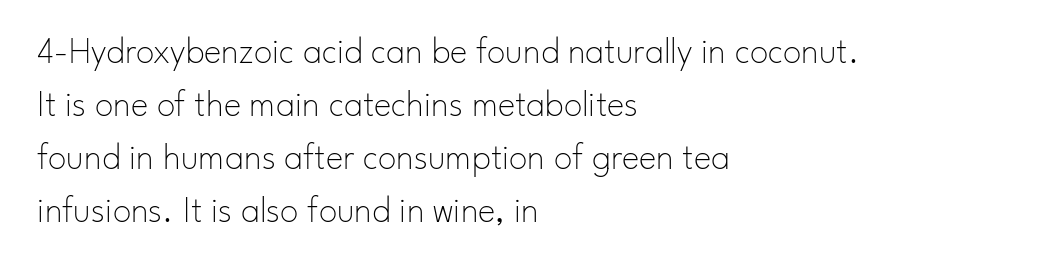
The image shows 37 px thin sans-serif type, upright; set left-aligned, normal line spacing (1.43x), normal letter spacing, not underlined; low stroke contrast and a small x-height.
